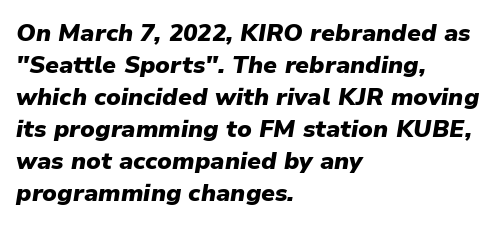
Q: Is the text bold? A: Yes.
Q: Is the text italic (slanted)? A: Yes, it leans right by about 9 degrees.
Q: Is the text underlined? A: No.
Q: How is the paragraph aligned? A: Left-aligned.
Q: Is the spacing between letters normal or unusually wide? A: Normal.
Q: Is the spacing between lines tight, normal or loose? A: Normal.
